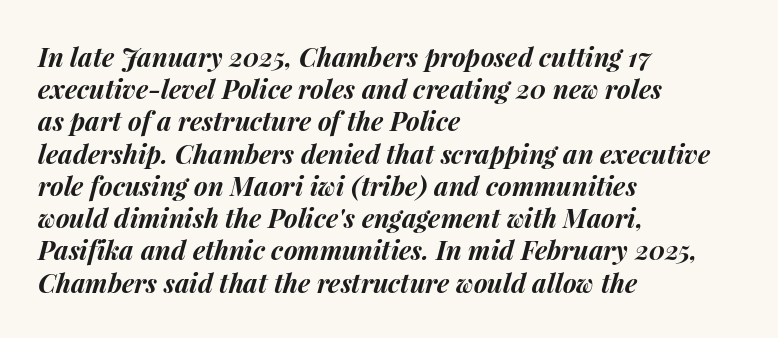
Q: Is the text bold? A: Yes.
Q: Is the text italic (slanted)? A: Yes, it leans right by about 15 degrees.
Q: Is the text underlined? A: No.
Q: How is the paragraph aligned? A: Left-aligned.
Q: Is the spacing between letters normal or unusually wide? A: Normal.
